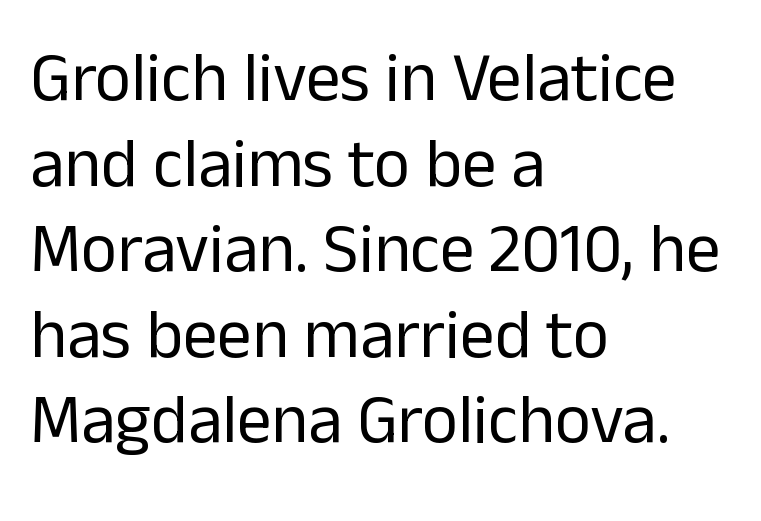
The image shows 69 px regular-weight sans-serif type, upright; set left-aligned, line spacing 1.24x, normal letter spacing, not underlined; low stroke contrast and a medium x-height.
